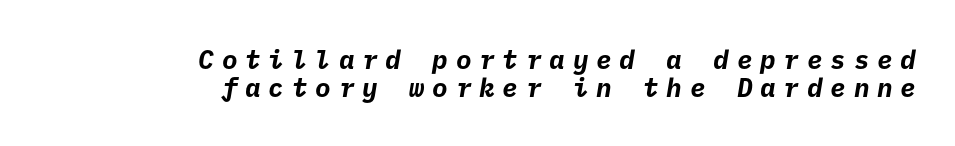
The image shows 26 px bold type; set right-aligned, tight line spacing (1.08x), unusually wide letter spacing (+0.3 em), not underlined.
